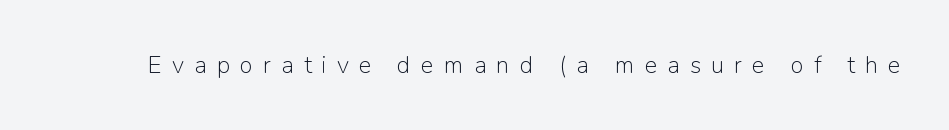
Q: Is the text bold? A: No.
Q: Is the text italic (slanted)? A: No, it is upright.
Q: Is the text underlined? A: No.
Q: Is the spacing between letters normal or unusually wide? A: Unusually wide.
